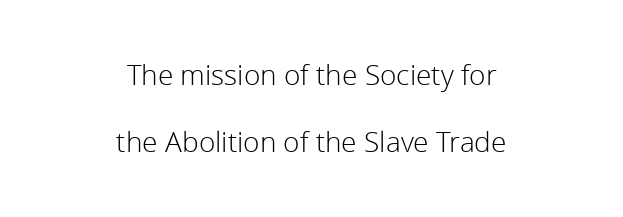
Widely set lines give the paragraph a tall, airy silhouette. The paragraph shown floats in the horizontal middle. The strip under each line holds only bare page. The letters look calm and open, with moderate or lighter stems.
